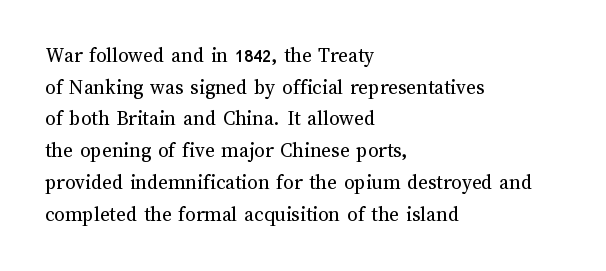
The image shows 21 px text type, upright; set left-aligned, normal line spacing (1.51x), normal letter spacing, not underlined.
